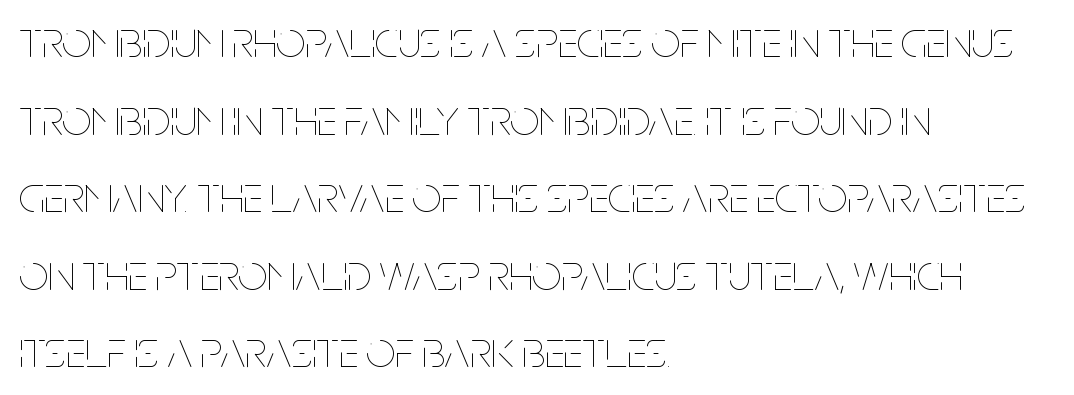
The image shows 51 px thin, condensed type, upright; set left-aligned, normal line spacing (1.52x), normal letter spacing, not underlined; low stroke contrast and a large x-height.
